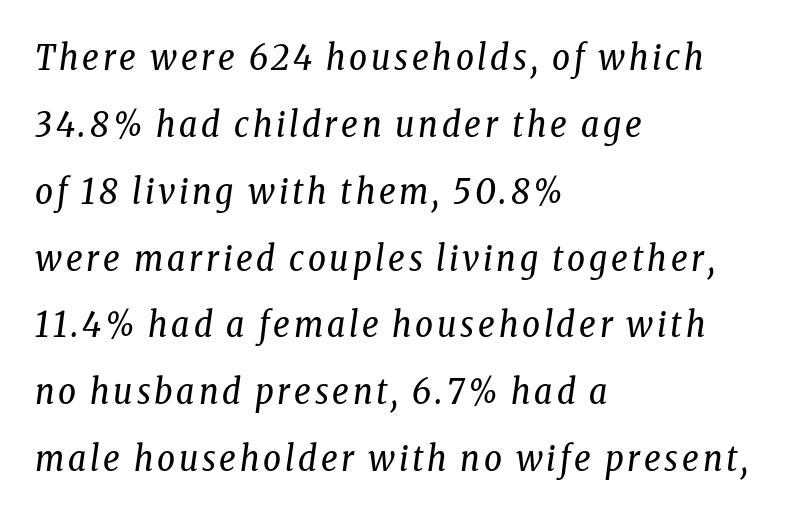
{"serif": "yes", "italic": "yes", "lean": "right", "slant_degrees": 8, "bold": "no", "weight": "regular", "width": "condensed", "stroke_contrast": "low", "x_height": "medium", "monospaced": "no", "underline": "no", "align": "left", "line_spacing": "loose", "line_spacing_ratio": 1.91, "glyph_px": 35}
